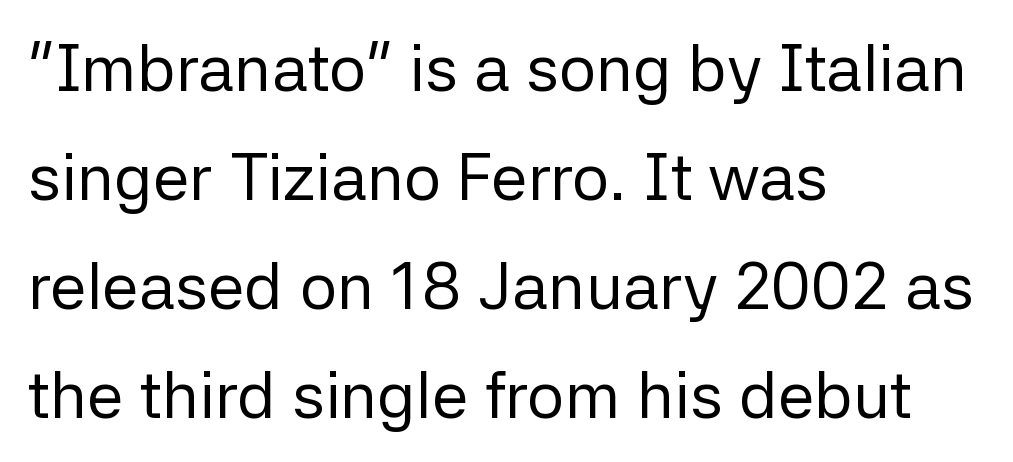
{"serif": "no", "italic": "no", "bold": "no", "weight": "regular", "width": "normal", "stroke_contrast": "low", "x_height": "medium", "monospaced": "no", "underline": "no", "align": "left", "line_spacing": "normal", "line_spacing_ratio": 1.65, "letter_spacing": "normal", "letter_spacing_em": 0.0, "glyph_px": 66}
